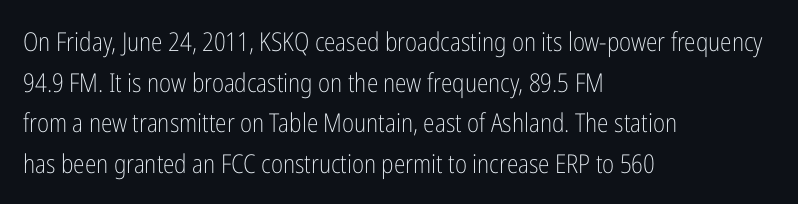
Q: Is the text bold? A: No.
Q: Is the text italic (slanted)? A: No, it is upright.
Q: Is the text underlined? A: No.
Q: How is the paragraph aligned? A: Left-aligned.
Q: Is the spacing between letters normal or unusually wide? A: Normal.
Q: Is the spacing between lines tight, normal or loose? A: Normal.
